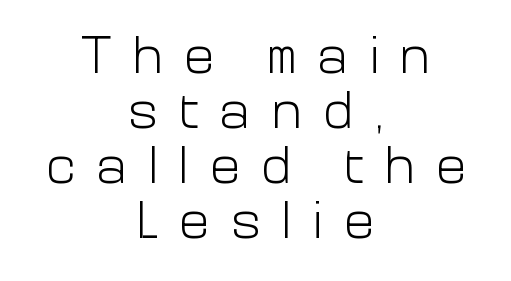
The image shows 52 px light sans-serif type, upright; set centered, tight line spacing (1.06x), unusually wide letter spacing (+0.39 em), not underlined; low stroke contrast and a medium x-height.
